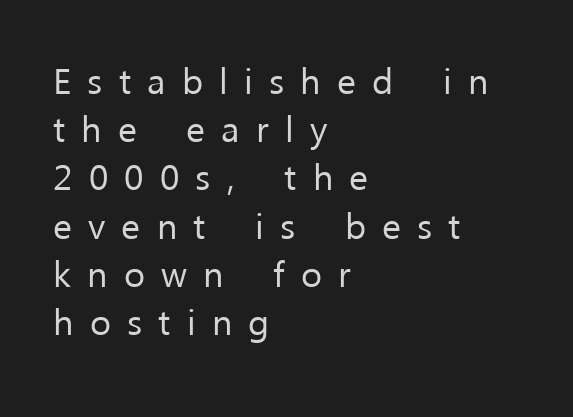
Descenders are the only things crossing below the line. Each letter keeps its own natural width here, so spacing adapts to shape. Is this a sans? Yes — the strokes have no serifs. You can tell it's not italic because the verticals are truly vertical. Baseline-to-baseline distance is the conventional proportion of letter height.
